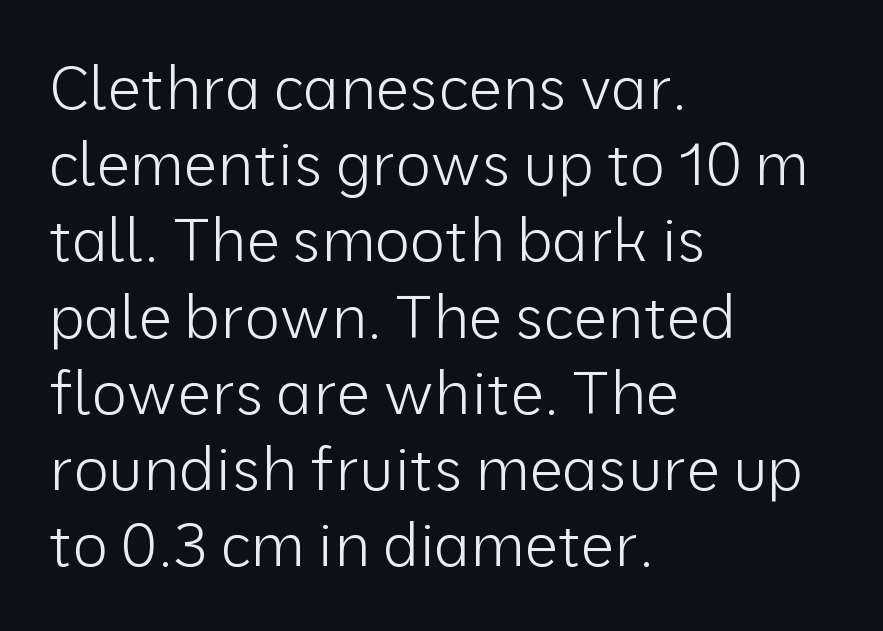
{"serif": "no", "italic": "no", "bold": "no", "weight": "light", "width": "normal", "stroke_contrast": "low", "x_height": "medium", "monospaced": "no", "underline": "no", "align": "left", "line_spacing": "normal", "line_spacing_ratio": 1.27, "letter_spacing": "normal", "letter_spacing_em": 0.0, "glyph_px": 60}
